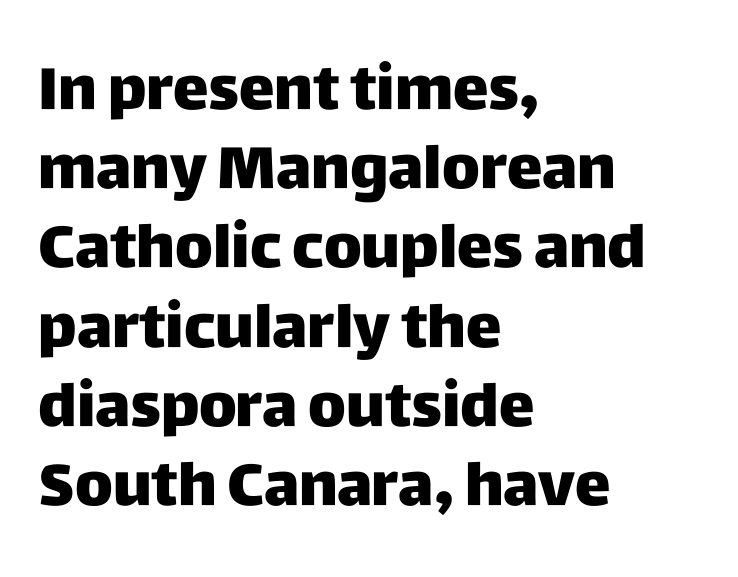
Rendered with straight, roman letterforms. Each line starts at the same left margin while the right side varies. On the weight axis this lands at bold, roughly 700. Each letter keeps its own natural width here, so spacing adapts to shape. How would I describe the line gaps? Plain and ordinary.
